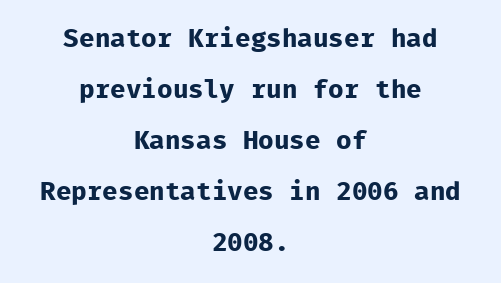
{"italic": "no", "bold": "yes", "underline": "no", "align": "center", "line_spacing": "loose", "line_spacing_ratio": 1.96, "letter_spacing": "normal", "letter_spacing_em": 0.0, "glyph_px": 26}
